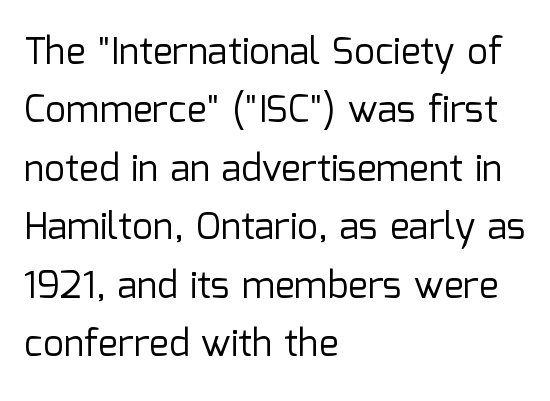
The image shows 37 px regular-weight sans-serif type, upright; set left-aligned, normal line spacing (1.58x), normal letter spacing, not underlined; low stroke contrast and a medium x-height.
